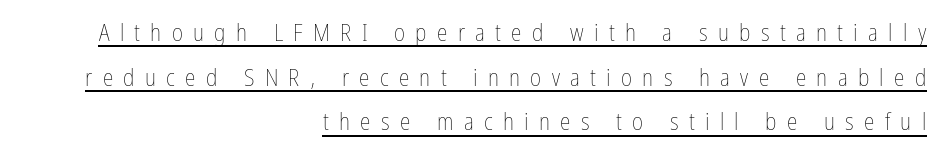
Style check: upright. Is the type heavy? It reads as light-to-regular instead. A typesetter would call this heavily tracked-out type. The words here are underlined.
